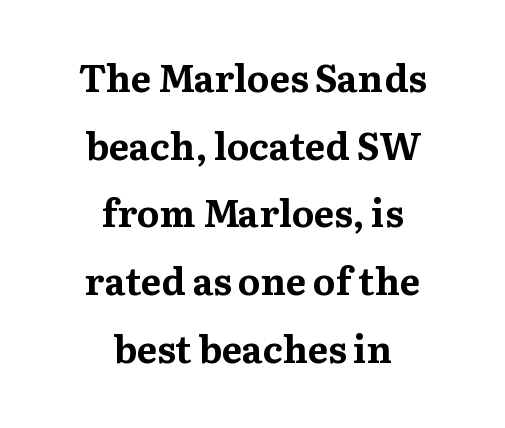
The image shows 38 px bold serif type, upright; set centered, line spacing 1.78x, normal letter spacing, not underlined; medium stroke contrast and a medium x-height.
